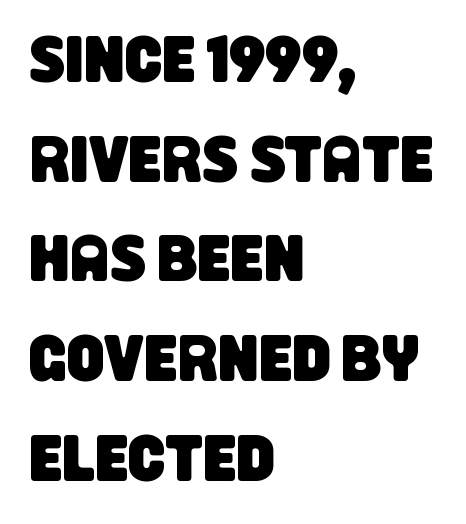
{"serif": "no", "width": "condensed", "stroke_contrast": "low", "x_height": "large", "monospaced": "no", "underline": "no", "align": "left", "line_spacing": "normal", "line_spacing_ratio": 1.51, "letter_spacing": "normal", "letter_spacing_em": 0.0, "glyph_px": 66}
